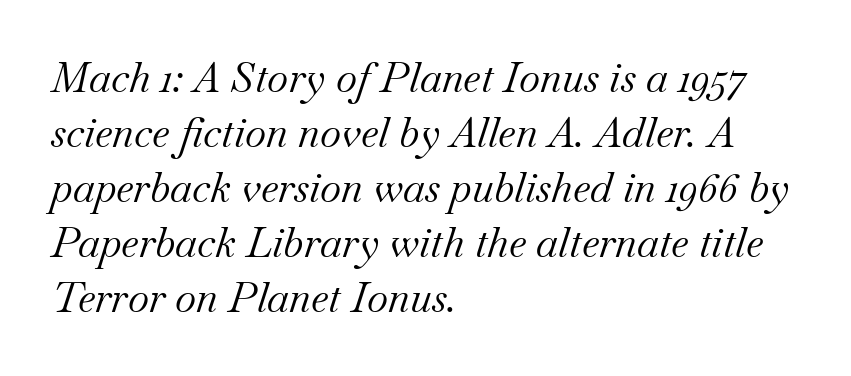
{"serif": "yes", "italic": "yes", "lean": "right", "slant_degrees": 18, "bold": "no", "weight": "regular", "width": "normal", "stroke_contrast": "medium", "x_height": "small", "monospaced": "no", "underline": "no", "align": "left", "line_spacing": "normal", "line_spacing_ratio": 1.34, "letter_spacing": "normal", "letter_spacing_em": 0.0, "glyph_px": 41}
